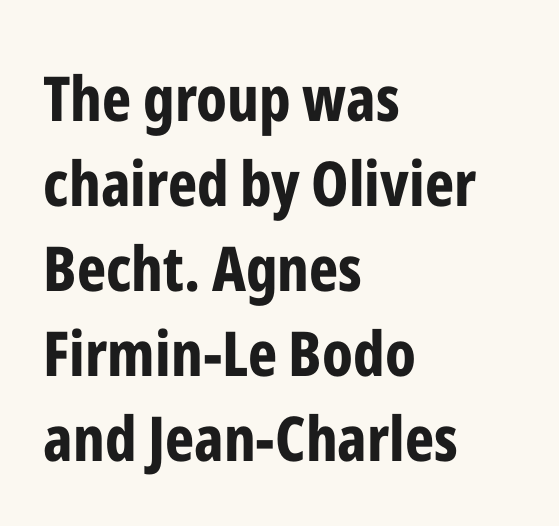
The image shows 62 px bold, condensed sans-serif type, upright; set left-aligned, normal line spacing (1.37x), normal letter spacing, not underlined; low stroke contrast and a medium x-height.
